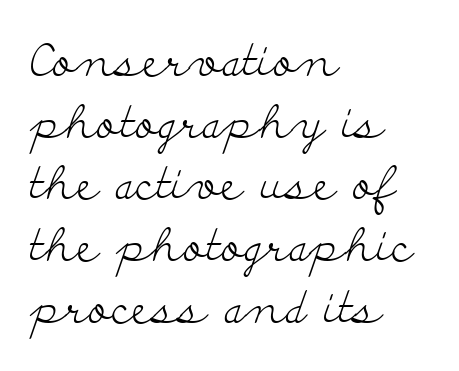
Q: Is the text bold? A: No.
Q: Is the text italic (slanted)? A: Yes.
Q: Is the typeface a serif or a sans-serif typeface? A: Serif.
Q: Is the text underlined? A: No.
Q: How is the paragraph aligned? A: Left-aligned.
Q: Is the spacing between letters normal or unusually wide? A: Normal.
Q: Is the spacing between lines tight, normal or loose? A: Normal.
Q: Width (condensed, normal, or wide)? A: Wide.
Q: Stroke contrast? A: Low.
Q: x-height? A: Small.
Q: Monospaced? A: No.
